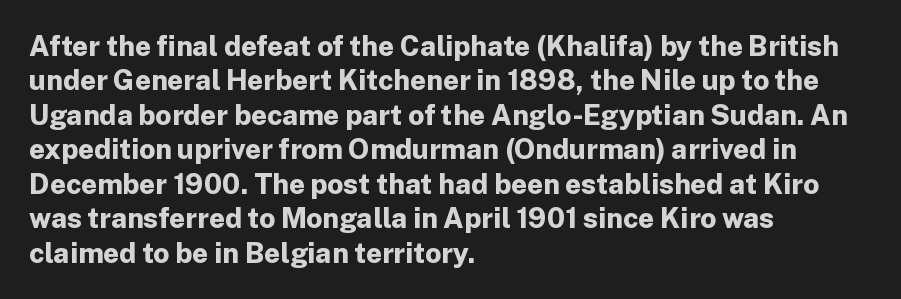
{"serif": "no", "italic": "no", "bold": "yes", "weight": "bold", "width": "normal", "stroke_contrast": "low", "x_height": "medium", "monospaced": "no", "underline": "no", "align": "left", "line_spacing_ratio": 1.23, "letter_spacing": "normal", "letter_spacing_em": 0.0, "glyph_px": 28}
